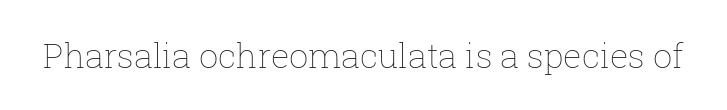
{"italic": "no", "bold": "no", "weight": "thin", "width": "normal", "stroke_contrast": "low", "x_height": "medium", "monospaced": "no", "underline": "no", "letter_spacing": "normal", "letter_spacing_em": 0.0, "glyph_px": 34}
